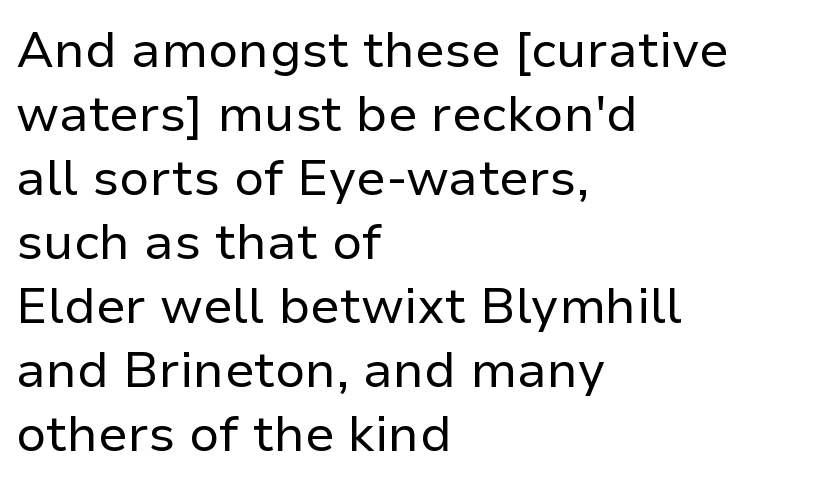
The image shows 50 px regular-weight sans-serif type, upright; set left-aligned, normal line spacing (1.28x), normal letter spacing, not underlined; low stroke contrast and a medium x-height.
